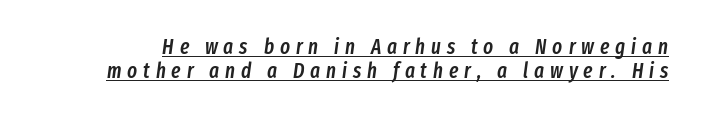
The image shows 21 px text type, italic (leaning right); set tight line spacing (1.15x), unusually wide letter spacing (+0.28 em), underlined.
